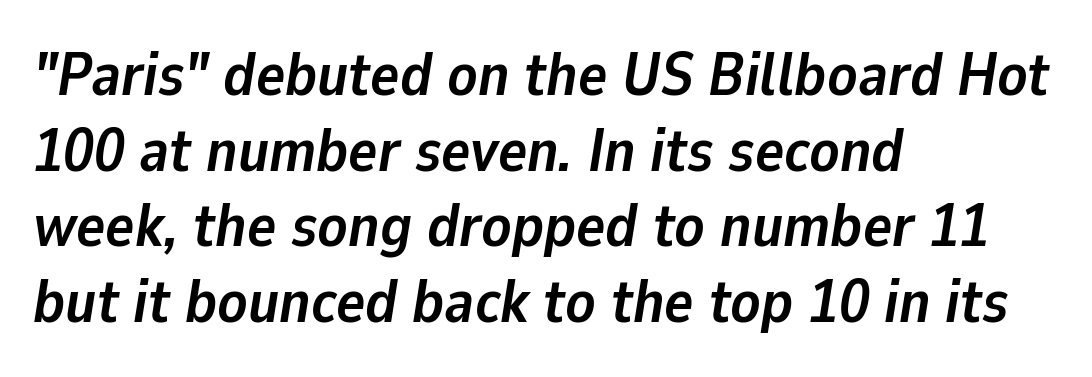
The face used here is proportionally spaced, like ordinary book or web type. You could call the tracking neutral — neither tight nor loose. The gap between lines stays unmarked. The lettering tilts uniformly, giving the passage an italic look.
